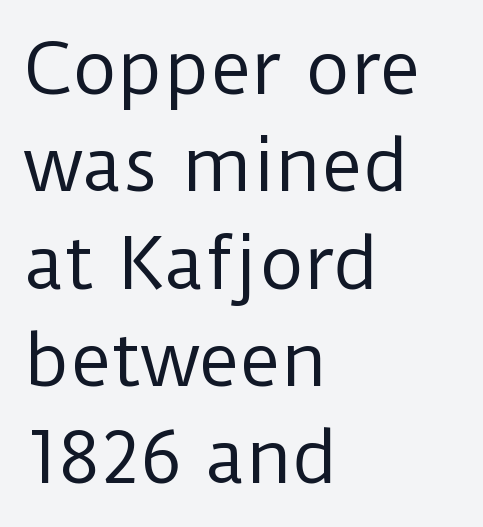
Q: Is the text bold? A: No.
Q: Is the text italic (slanted)? A: No, it is upright.
Q: Is the typeface a serif or a sans-serif typeface? A: Sans-serif.
Q: Is the text underlined? A: No.
Q: How is the paragraph aligned? A: Left-aligned.
Q: Is the spacing between letters normal or unusually wide? A: Normal.
Q: Is the spacing between lines tight, normal or loose? A: Normal.
Q: Width (condensed, normal, or wide)? A: Normal.
Q: Stroke contrast? A: Low.
Q: x-height? A: Medium.
Q: Monospaced? A: No.
